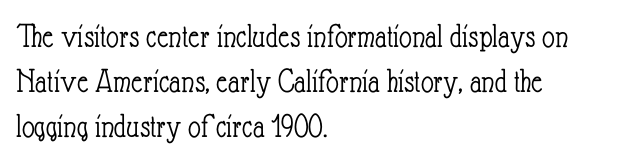
{"italic": "no", "bold": "no", "weight": "light", "width": "condensed", "stroke_contrast": "low", "x_height": "small", "monospaced": "no", "underline": "no", "align": "left", "line_spacing": "normal", "line_spacing_ratio": 1.29, "letter_spacing": "normal", "letter_spacing_em": 0.0, "glyph_px": 35}
